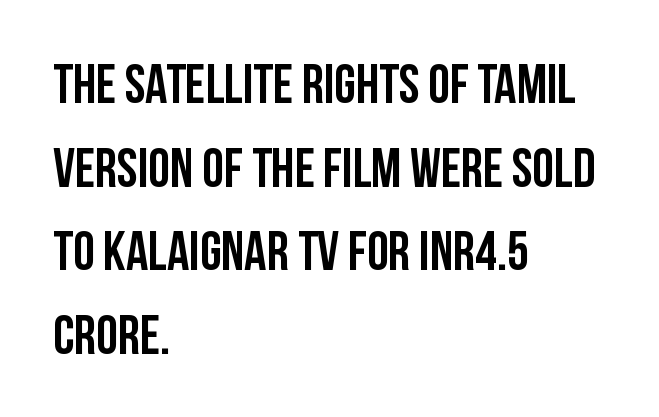
The image shows 55 px condensed sans-serif type, upright; set left-aligned, normal line spacing (1.52x), normal letter spacing, not underlined; low stroke contrast and a large x-height.
